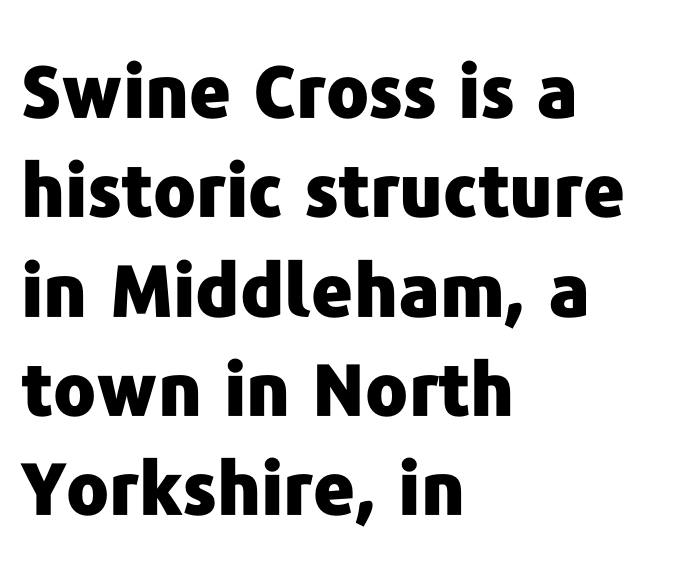
The image shows 72 px heavy sans-serif type, upright; set left-aligned, normal line spacing (1.38x), normal letter spacing, not underlined; low stroke contrast and a medium x-height.
